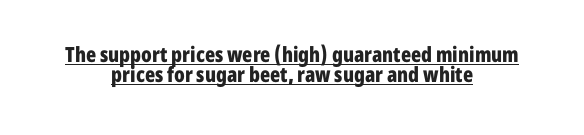
Q: Is the text bold? A: Yes.
Q: Is the text italic (slanted)? A: No, it is upright.
Q: Is the text underlined? A: Yes.
Q: How is the paragraph aligned? A: Centered.
Q: Is the spacing between letters normal or unusually wide? A: Normal.
Q: Is the spacing between lines tight, normal or loose? A: Tight.
